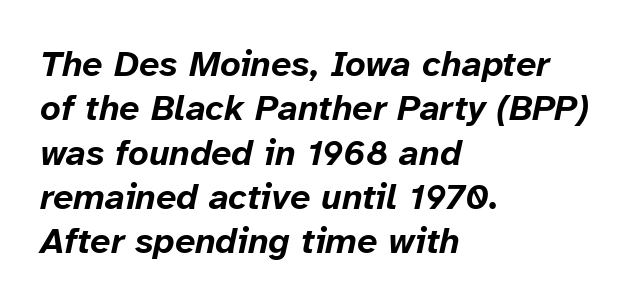
{"italic": "yes", "lean": "right", "slant_degrees": 12, "bold": "yes", "weight": "bold", "width": "normal", "stroke_contrast": "low", "x_height": "medium", "monospaced": "no", "underline": "no", "align": "left", "line_spacing_ratio": 1.23, "letter_spacing": "normal", "letter_spacing_em": 0.0, "glyph_px": 36}
